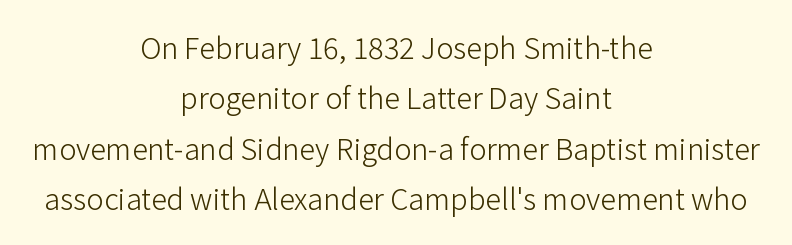
{"serif": "no", "italic": "no", "bold": "no", "weight": "light", "width": "normal", "stroke_contrast": "low", "x_height": "medium", "monospaced": "no", "underline": "no", "align": "center", "line_spacing_ratio": 1.74, "letter_spacing": "normal", "letter_spacing_em": 0.0, "glyph_px": 29}
